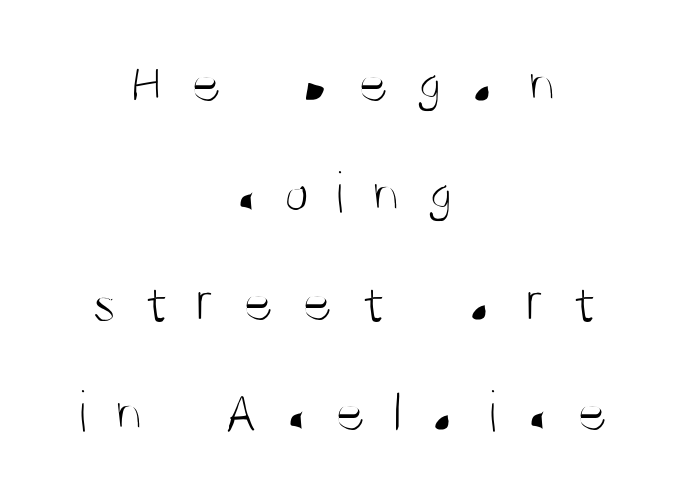
{"serif": "no", "italic": "no", "bold": "no", "weight": "light", "width": "condensed", "stroke_contrast": "medium", "x_height": "large", "monospaced": "no", "underline": "no", "align": "center", "line_spacing_ratio": 1.86, "letter_spacing": "wide", "letter_spacing_em": 0.45, "glyph_px": 59}
